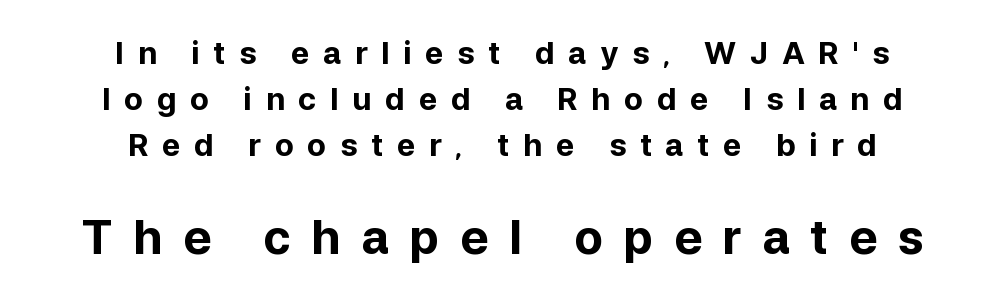
These lines sit exactly where default settings would place them. The letters are bold, with thick, heavy strokes. Teacher's note: observe the equal gaps on both sides — that is centered alignment. These lines were composed using upright roman letters. The face used here appears at its bigger size in the lower chunk. Spacing verdict: proportional, widths tailored to each character.
